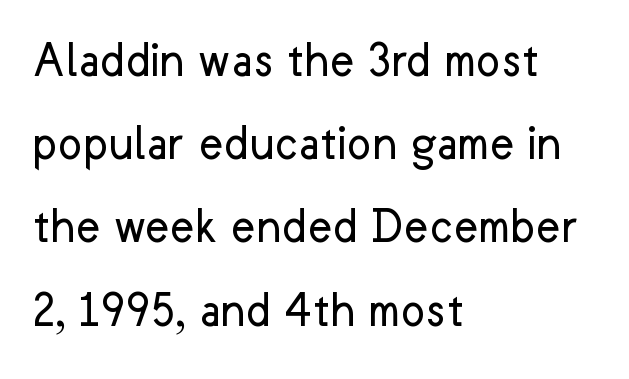
A classic flush-left, rag-right setting is used for this passage. Beneath every word, the page is bare. These lines were composed using upright roman letters. The face used here is proportionally spaced, like ordinary book or web type.
